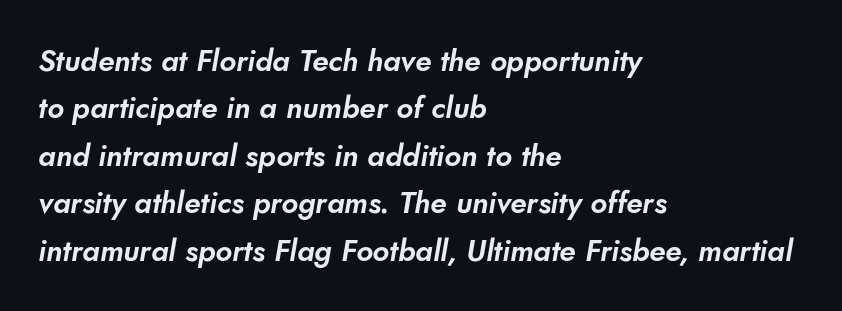
The image shows 30 px sans-serif type; set left-aligned, normal line spacing (1.58x), normal letter spacing, not underlined; low stroke contrast and a small x-height.
